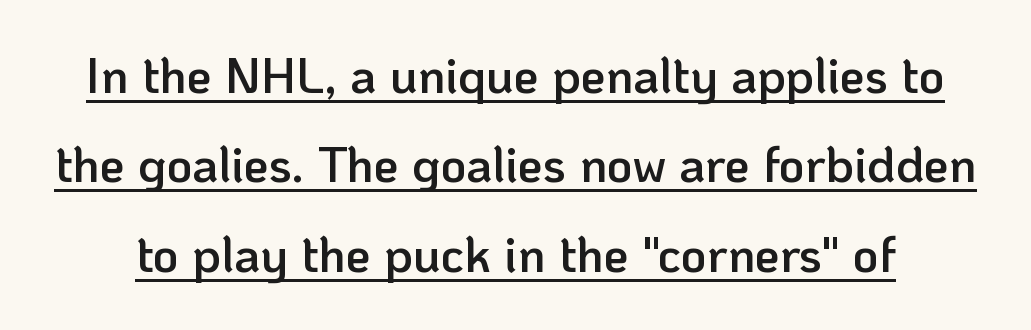
{"serif": "no", "italic": "no", "bold": "semi", "weight": "semibold", "width": "normal", "stroke_contrast": "low", "x_height": "medium", "monospaced": "no", "underline": "yes", "line_spacing_ratio": 1.79, "letter_spacing": "normal", "letter_spacing_em": 0.0, "glyph_px": 50}
